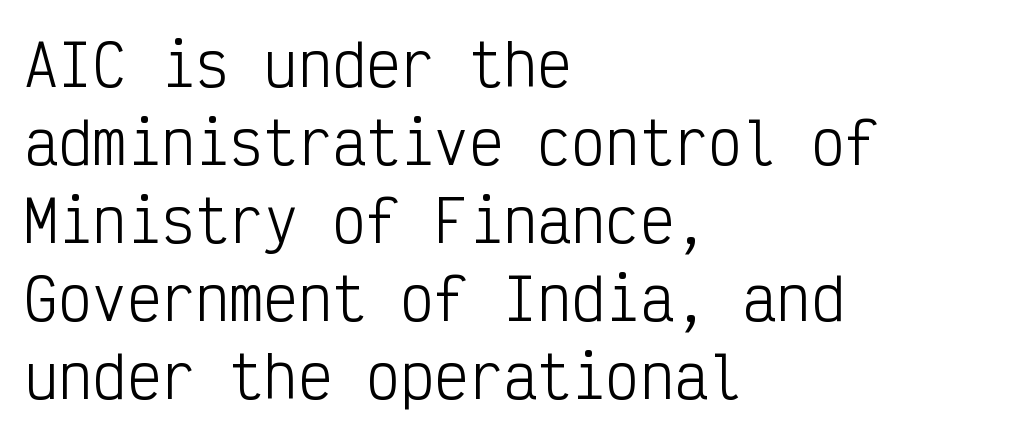
Q: Is the text bold? A: No.
Q: Is the text italic (slanted)? A: No, it is upright.
Q: Is the typeface a serif or a sans-serif typeface? A: Sans-serif.
Q: Is the text underlined? A: No.
Q: How is the paragraph aligned? A: Left-aligned.
Q: Is the spacing between letters normal or unusually wide? A: Normal.
Q: Is the spacing between lines tight, normal or loose? A: Normal.
Q: Width (condensed, normal, or wide)? A: Condensed.
Q: Stroke contrast? A: Low.
Q: x-height? A: Medium.
Q: Monospaced? A: Yes.
